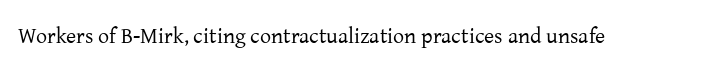
Q: Is the text bold? A: No.
Q: Is the text italic (slanted)? A: No, it is upright.
Q: Is the text underlined? A: No.
Q: Is the spacing between letters normal or unusually wide? A: Normal.
